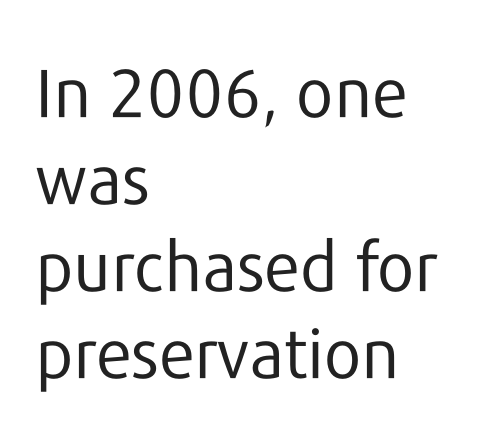
The image shows 68 px regular-weight sans-serif type, upright; set left-aligned, normal line spacing (1.28x), normal letter spacing, not underlined; low stroke contrast and a medium x-height.
